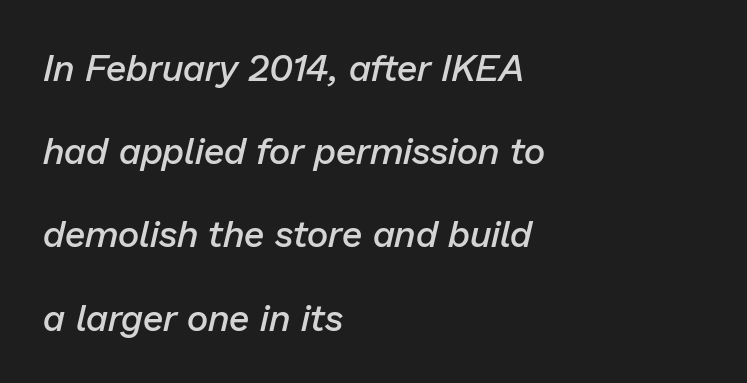
Q: Is the text bold? A: Semi-bold.
Q: Is the text italic (slanted)? A: Yes, it leans right by about 13 degrees.
Q: Is the text underlined? A: No.
Q: How is the paragraph aligned? A: Left-aligned.
Q: Is the spacing between letters normal or unusually wide? A: Normal.
Q: Is the spacing between lines tight, normal or loose? A: Loose.
Q: Width (condensed, normal, or wide)? A: Normal.
Q: Stroke contrast? A: Low.
Q: x-height? A: Medium.
Q: Monospaced? A: No.
